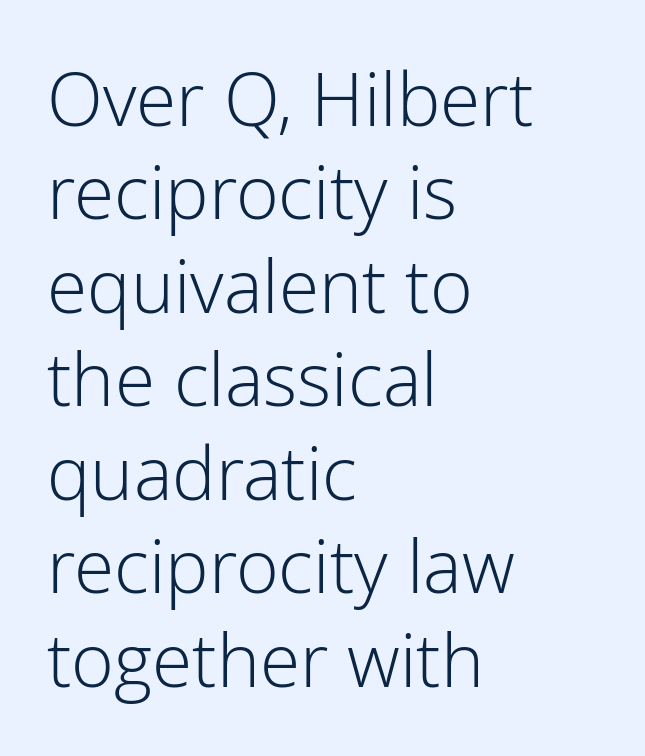
The image shows 73 px light sans-serif type, upright; set left-aligned, normal line spacing (1.28x), normal letter spacing, not underlined; low stroke contrast and a medium x-height.
